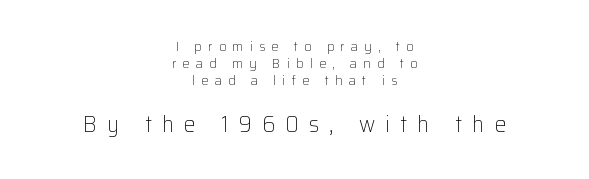
The image shows 23 px text type, upright; set centered, line spacing 1.23x, unusually wide letter spacing (+0.45 em), not underlined; the second (bottom) block is 1.64x larger.
